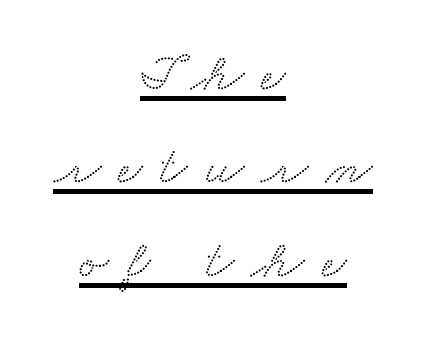
Q: Is the typeface a serif or a sans-serif typeface? A: Serif.
Q: Is the text underlined? A: Yes.
Q: How is the paragraph aligned? A: Centered.
Q: Is the spacing between letters normal or unusually wide? A: Unusually wide.
Q: Width (condensed, normal, or wide)? A: Wide.
Q: Stroke contrast? A: Medium.
Q: x-height? A: Small.
Q: Monospaced? A: No.
